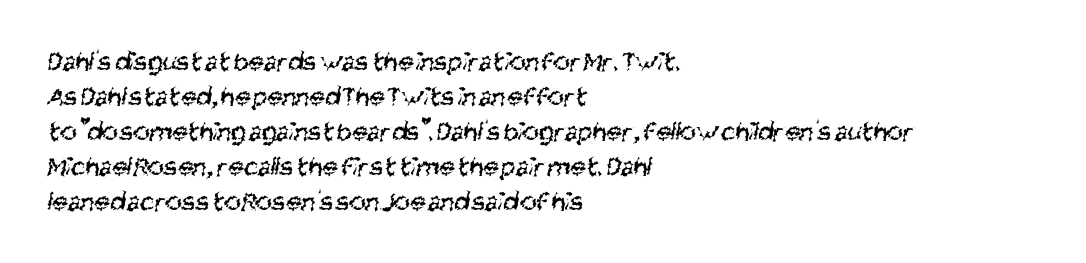
Q: Is the text bold? A: No.
Q: Is the typeface a serif or a sans-serif typeface? A: Sans-serif.
Q: Is the text underlined? A: No.
Q: How is the paragraph aligned? A: Left-aligned.
Q: Is the spacing between letters normal or unusually wide? A: Normal.
Q: Is the spacing between lines tight, normal or loose? A: Normal.
Q: Width (condensed, normal, or wide)? A: Condensed.
Q: Stroke contrast? A: Medium.
Q: x-height? A: Large.
Q: Monospaced? A: No.
